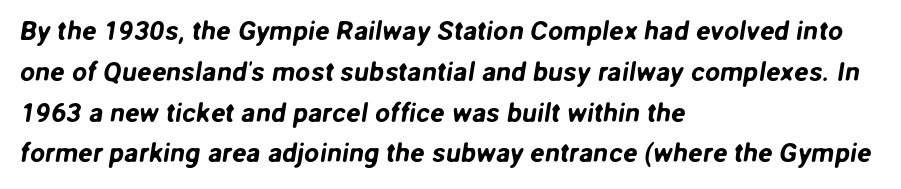
These lines sit exactly where default settings would place them. The baseline area is clear. Tracking here is standard; glyphs follow each other at the usual distance. Typeset ragged right — the left edge is the straight one.
